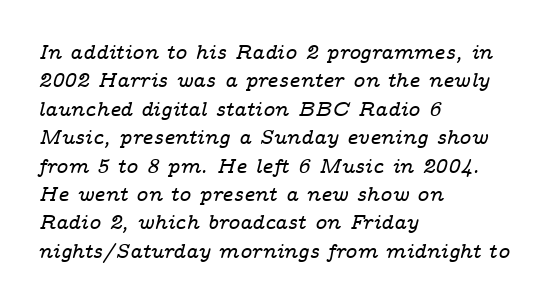
{"italic": "yes", "lean": "right", "slant_degrees": 14, "underline": "no", "align": "left", "line_spacing": "normal", "line_spacing_ratio": 1.42, "letter_spacing": "normal", "letter_spacing_em": 0.0, "glyph_px": 20}
